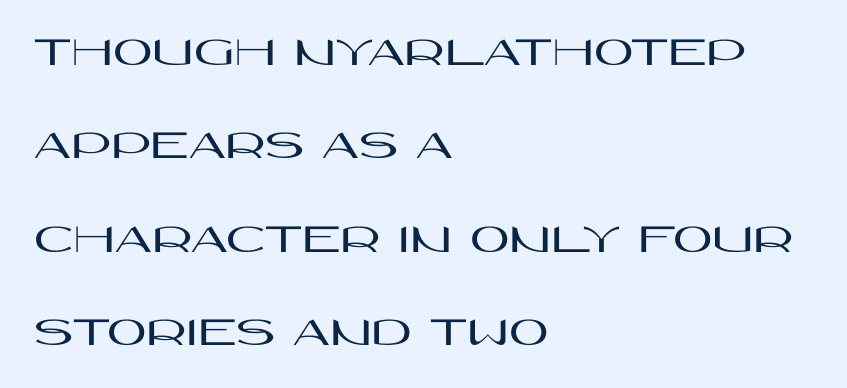
{"serif": "no", "italic": "no", "width": "wide", "stroke_contrast": "high", "x_height": "large", "monospaced": "no", "underline": "no", "align": "left", "line_spacing": "loose", "line_spacing_ratio": 2.17, "letter_spacing": "normal", "letter_spacing_em": 0.0, "glyph_px": 43}
